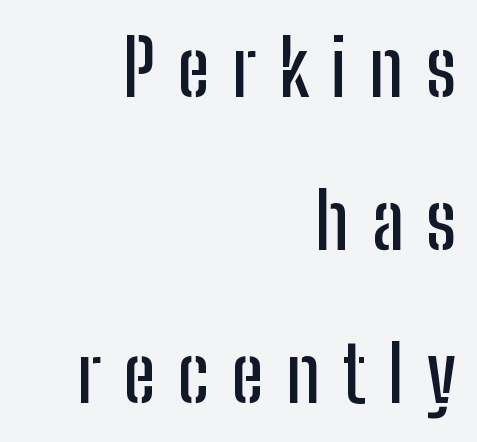
Every character sits straight up, as roman type does. These lines are set flush right with a ragged left edge. The rendering shows plain stroke endings on the letterforms — a sans-serif design. How would I describe the line gaps? Wide and relaxed. This rendering widens character spacing well past its baseline value. Do the characters align in a grid? No, the font is proportional.
